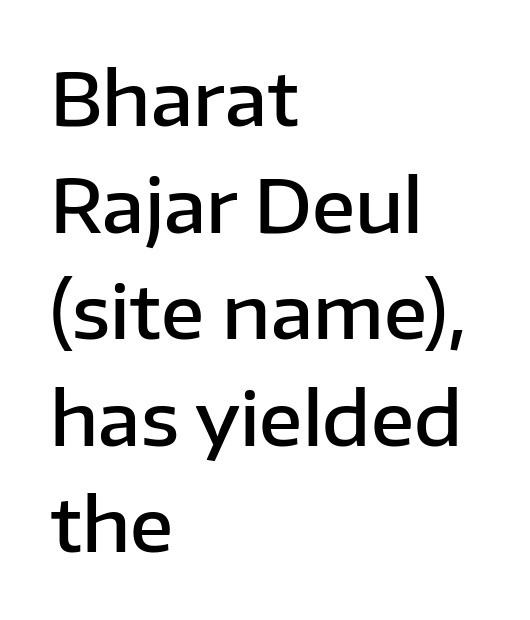
Q: Is the text bold? A: Semi-bold.
Q: Is the text italic (slanted)? A: No, it is upright.
Q: Is the typeface a serif or a sans-serif typeface? A: Sans-serif.
Q: Is the text underlined? A: No.
Q: How is the paragraph aligned? A: Left-aligned.
Q: Is the spacing between letters normal or unusually wide? A: Normal.
Q: Is the spacing between lines tight, normal or loose? A: Normal.
Q: Width (condensed, normal, or wide)? A: Normal.
Q: Stroke contrast? A: Low.
Q: x-height? A: Medium.
Q: Monospaced? A: No.
